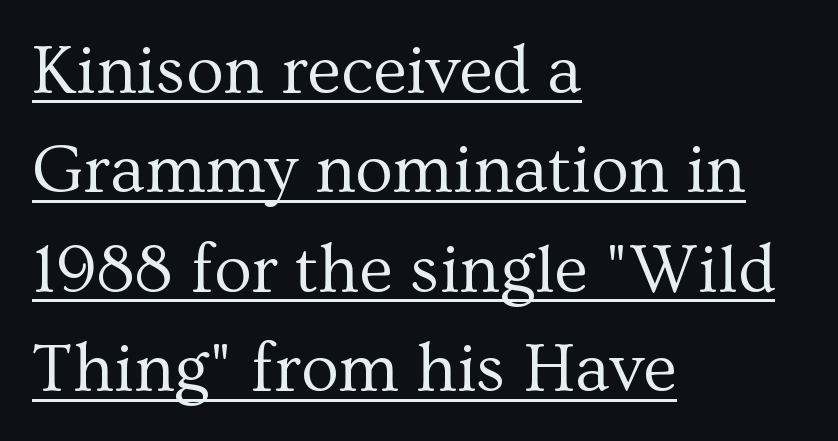
{"serif": "yes", "italic": "no", "bold": "no", "weight": "regular", "width": "normal", "stroke_contrast": "medium", "x_height": "medium", "monospaced": "no", "underline": "yes", "align": "left", "line_spacing": "normal", "line_spacing_ratio": 1.44, "letter_spacing": "normal", "letter_spacing_em": 0.0, "glyph_px": 69}
